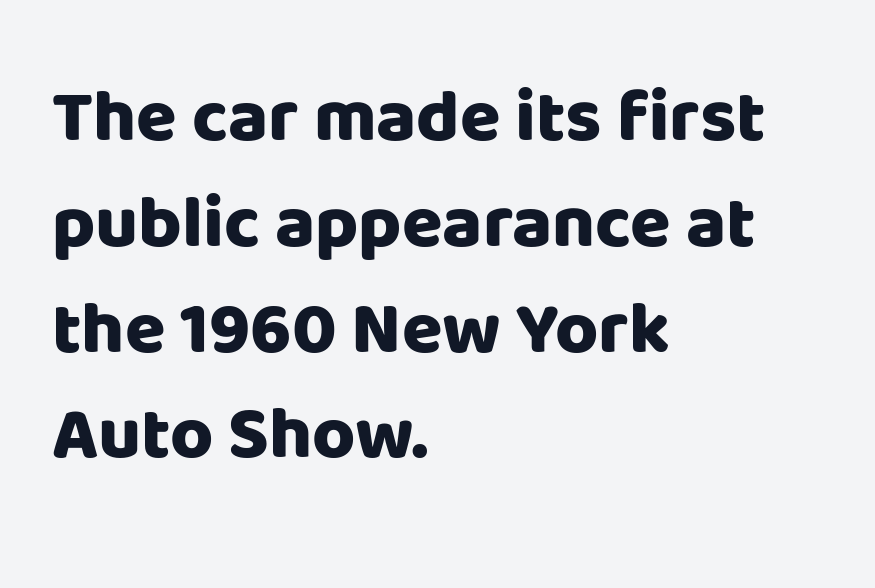
Q: Is the text bold? A: Yes.
Q: Is the text italic (slanted)? A: No, it is upright.
Q: Is the typeface a serif or a sans-serif typeface? A: Sans-serif.
Q: Is the text underlined? A: No.
Q: How is the paragraph aligned? A: Left-aligned.
Q: Is the spacing between letters normal or unusually wide? A: Normal.
Q: Is the spacing between lines tight, normal or loose? A: Normal.
Q: Width (condensed, normal, or wide)? A: Normal.
Q: Stroke contrast? A: Low.
Q: x-height? A: Large.
Q: Monospaced? A: No.
